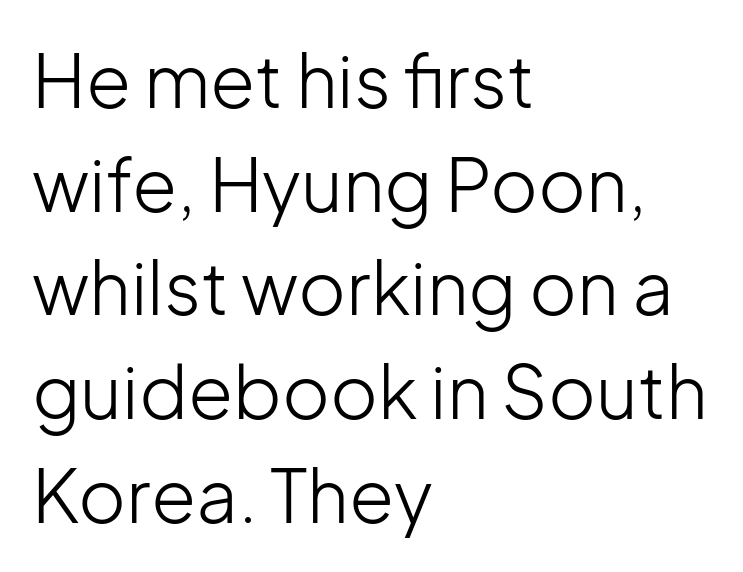
Unlike italic type, these characters show no tilt at all. This sample has the flowing, uneven cadence of proportional lettering. The letters look calm and open, with moderate or lighter stems. Interline gaps are of average width in this sample. Casual observation: everything's shoved over to the left. Nothing unusual about the tracking: characters are spaced as the font intends.
